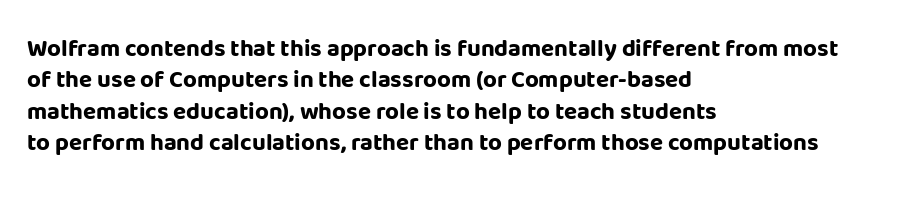
Q: Is the text bold? A: Yes.
Q: Is the text italic (slanted)? A: No, it is upright.
Q: Is the text underlined? A: No.
Q: How is the paragraph aligned? A: Left-aligned.
Q: Is the spacing between letters normal or unusually wide? A: Normal.
Q: Is the spacing between lines tight, normal or loose? A: Normal.
